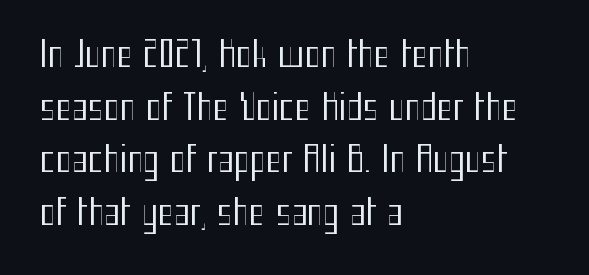
The image shows 34 px regular-weight, condensed sans-serif type, upright; set left-aligned, normal line spacing (1.55x), normal letter spacing, not underlined; medium stroke contrast and a medium x-height.
